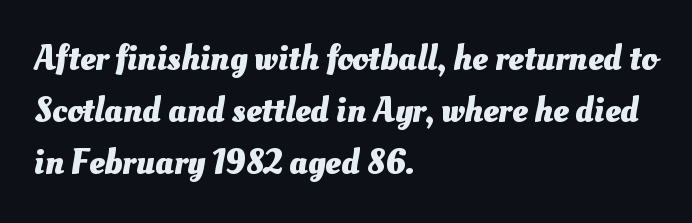
{"bold": "yes", "weight": "heavy", "width": "normal", "stroke_contrast": "medium", "x_height": "small", "monospaced": "no", "underline": "no", "align": "left", "line_spacing": "normal", "line_spacing_ratio": 1.49, "letter_spacing": "normal", "letter_spacing_em": 0.0, "glyph_px": 35}
